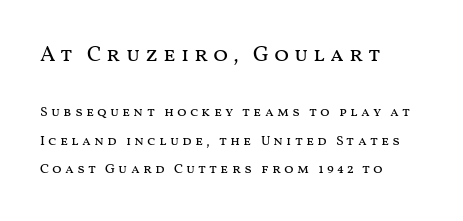
Q: Is the text bold? A: No.
Q: Is the text italic (slanted)? A: No, it is upright.
Q: Is the text underlined? A: No.
Q: How is the paragraph aligned? A: Left-aligned.
Q: Is the spacing between letters normal or unusually wide? A: Unusually wide.
Q: Is the spacing between lines tight, normal or loose? A: Loose.
Q: Which block of text is set in a larger size, the first (top) or the second (bottom)? A: The first (top) one.
